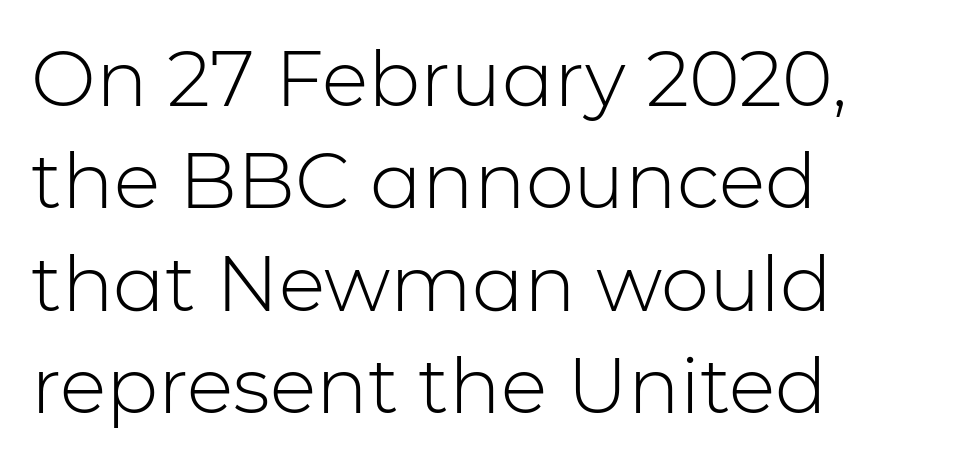
In terms of letterspacing, this is plain default setting. The passage shown is not underscored anywhere. Leading: standard. Typographically, this falls in the sans-serif category. Where is the straight margin? On the left. Compared with a typical body face, this is equally light or lighter still.
